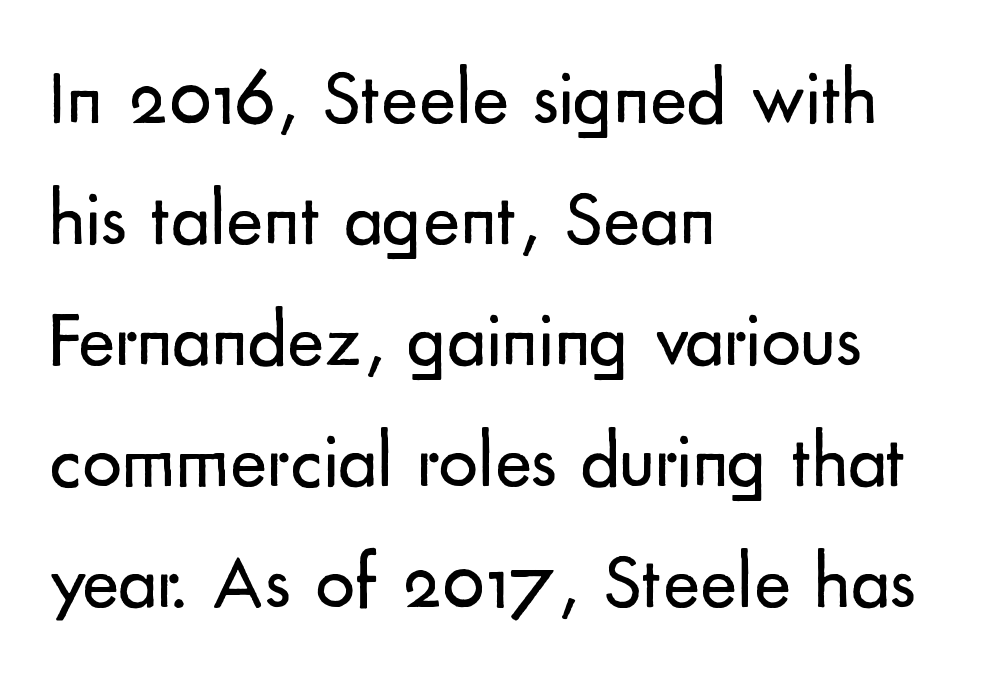
Compared with typical body copy, the letter spacing here is the same. Does the lettering tilt? It doesn't — this is upright. If you measured baseline to baseline, you'd find a middling distance. Each stroke keeps to a modest, everyday thickness or less. The font family rendered here belongs to the sans-serif group.
